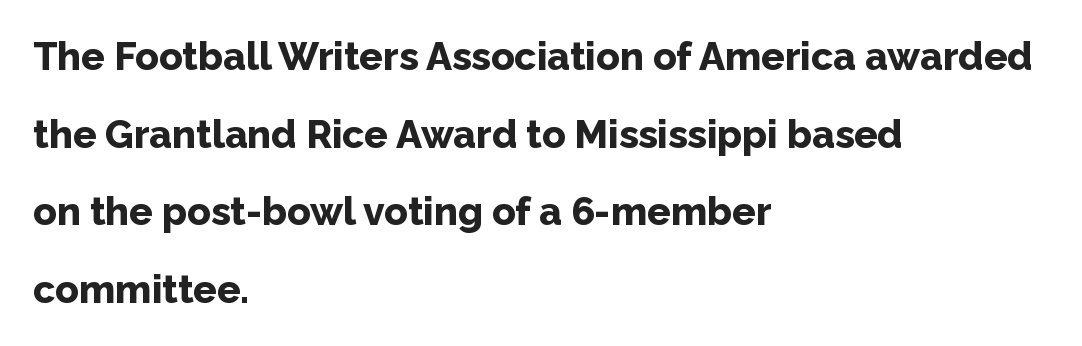
Weight: bold. All the whitespace from short lines collects on the right. The type sits square on the baseline with zero lean. No feet cap the strokes, marking this as sans-serif type. This sample has the flowing, uneven cadence of proportional lettering.
